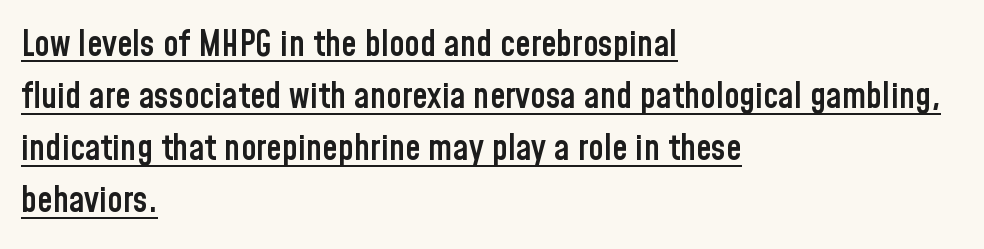
{"serif": "no", "italic": "no", "bold": "semi", "weight": "semibold", "width": "condensed", "stroke_contrast": "low", "x_height": "medium", "monospaced": "no", "underline": "yes", "align": "left", "line_spacing": "normal", "line_spacing_ratio": 1.49, "letter_spacing": "normal", "letter_spacing_em": 0.0, "glyph_px": 35}
